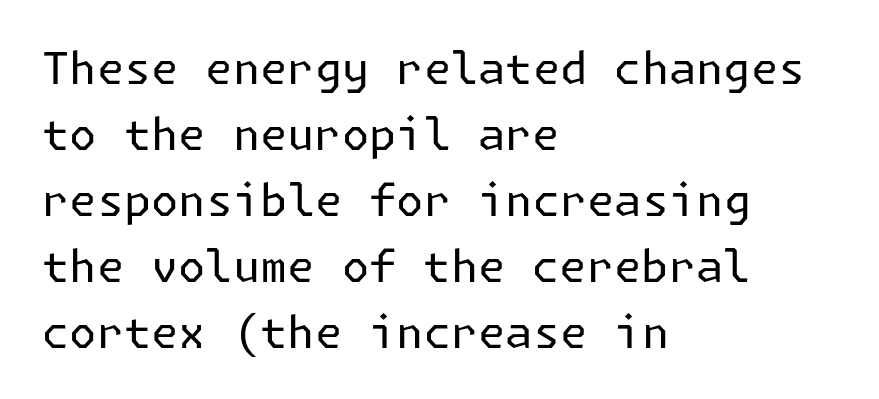
Type without underlining. Layout note: lines flush left. Posture: straight, roman, zero tilt. Default kerning and tracking; the words read as compact shapes.
